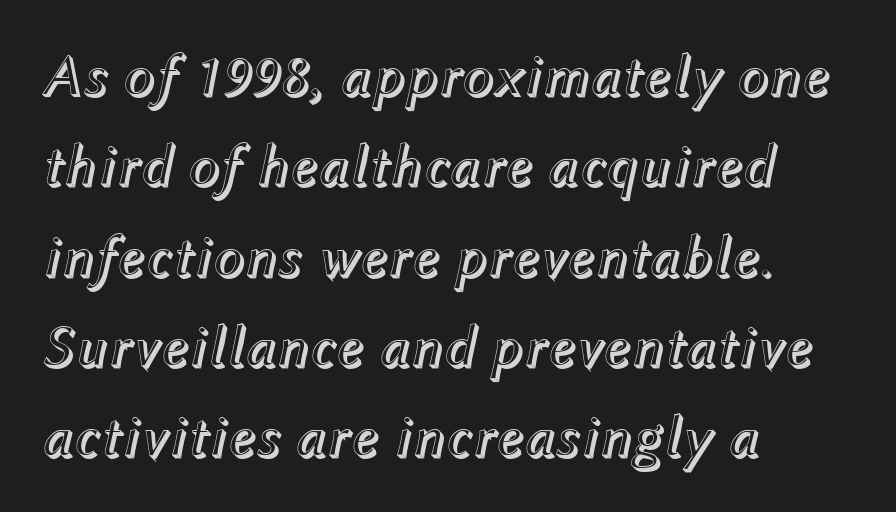
{"italic": "yes", "lean": "right", "slant_degrees": 12, "width": "normal", "x_height": "medium", "monospaced": "no", "underline": "no", "align": "left", "line_spacing": "normal", "line_spacing_ratio": 1.53, "letter_spacing": "normal", "letter_spacing_em": 0.0, "glyph_px": 59}
